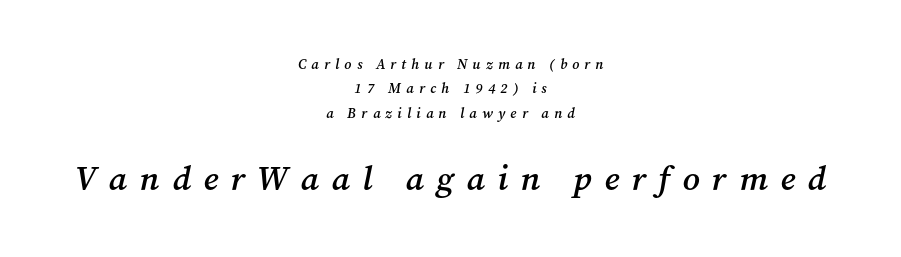
{"serif": "yes", "italic": "yes", "lean": "right", "slant_degrees": 12, "bold": "semi", "weight": "semibold", "width": "normal", "stroke_contrast": "medium", "x_height": "medium", "monospaced": "no", "underline": "no", "align": "center", "line_spacing_ratio": 1.74, "letter_spacing": "wide", "letter_spacing_em": 0.37, "larger_block": "second", "size_ratio": 2.43, "glyph_px": 34}
